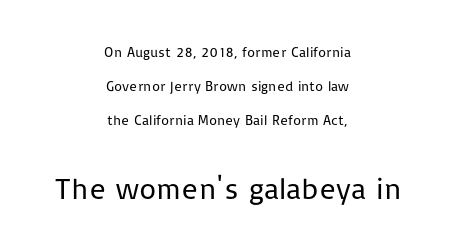
The font is comparable to plain body text, perhaps lighter. Decoration check: the copy has no underline. The whitespace from short lines is split evenly between both sides. Leading: increased. Nope, not italic — everything's standing straight.
